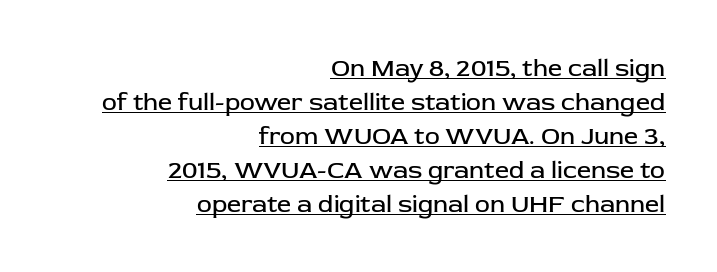
Q: Is the text bold? A: No.
Q: Is the text italic (slanted)? A: No, it is upright.
Q: Is the text underlined? A: Yes.
Q: How is the paragraph aligned? A: Right-aligned.
Q: Is the spacing between letters normal or unusually wide? A: Normal.
Q: Is the spacing between lines tight, normal or loose? A: Normal.
